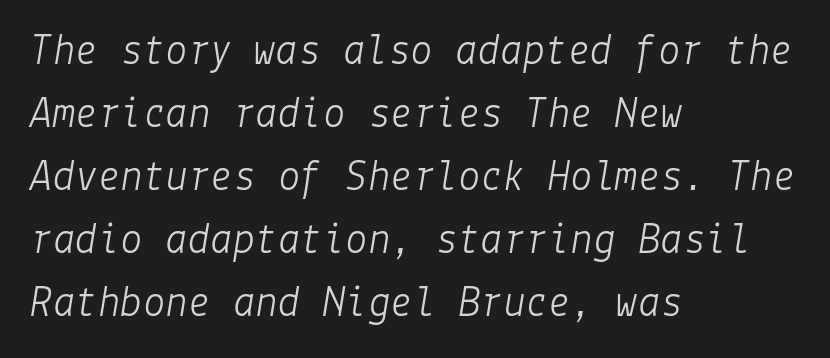
This rendering uses left alignment, leaving the right contour irregular. The line texture is even and compact thanks to regular tracking. Looking at the ascenders, they clearly lean. The strokes are not fattened; the text isn't bold. Letters rest on an invisible, unmarked baseline.
